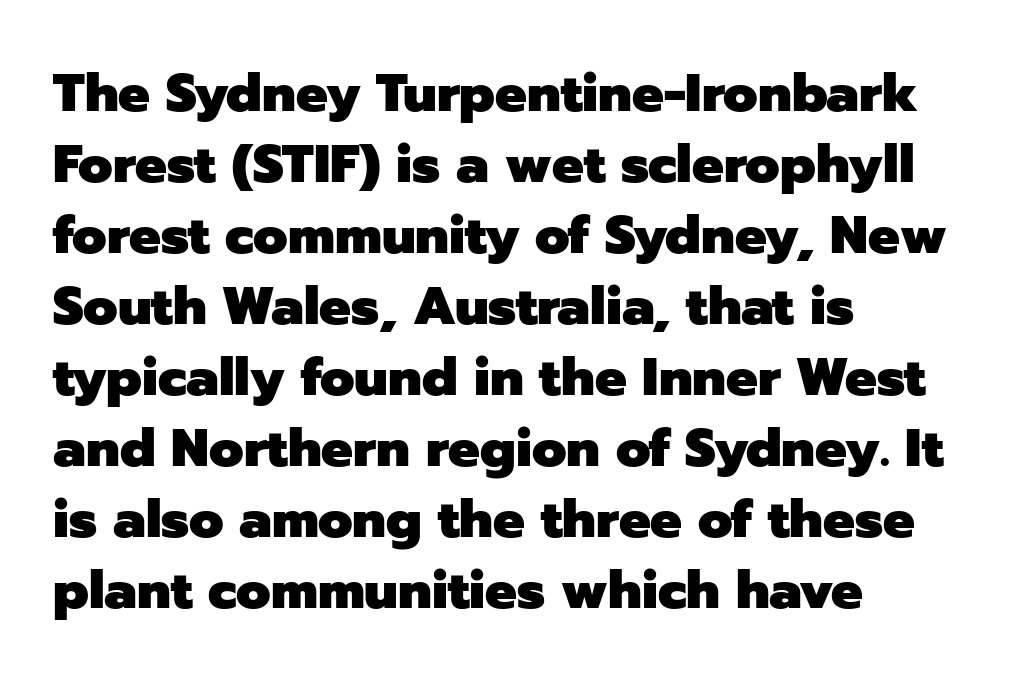
Q: Is the text bold? A: Yes.
Q: Is the text italic (slanted)? A: No, it is upright.
Q: Is the typeface a serif or a sans-serif typeface? A: Sans-serif.
Q: Is the text underlined? A: No.
Q: How is the paragraph aligned? A: Left-aligned.
Q: Is the spacing between letters normal or unusually wide? A: Normal.
Q: Is the spacing between lines tight, normal or loose? A: Normal.
Q: Width (condensed, normal, or wide)? A: Normal.
Q: Stroke contrast? A: Low.
Q: x-height? A: Medium.
Q: Monospaced? A: No.
